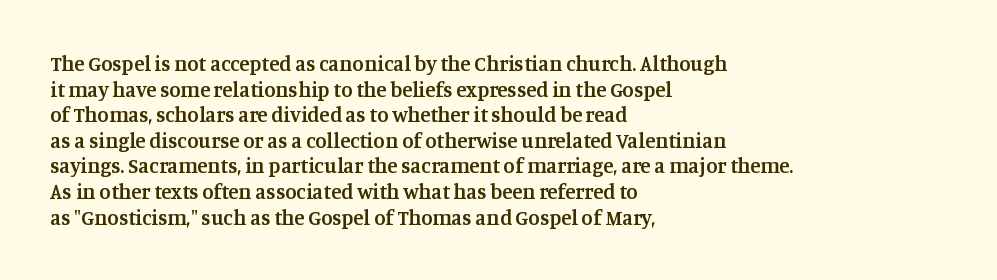
{"italic": "no", "bold": "semi", "underline": "no", "align": "left", "line_spacing_ratio": 1.22, "letter_spacing": "normal", "letter_spacing_em": 0.0, "glyph_px": 21}
